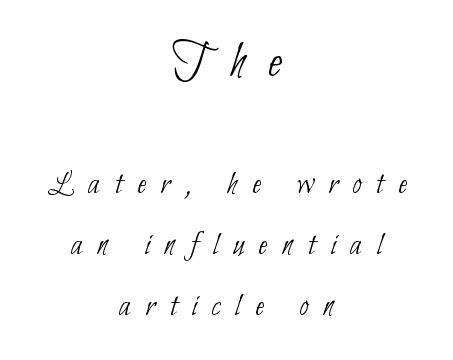
Q: Is the text bold? A: No.
Q: Is the typeface a serif or a sans-serif typeface? A: Sans-serif.
Q: Is the text underlined? A: No.
Q: How is the paragraph aligned? A: Centered.
Q: Is the spacing between letters normal or unusually wide? A: Unusually wide.
Q: Which block of text is set in a larger size, the first (top) or the second (bottom)? A: The first (top) one.
Q: Width (condensed, normal, or wide)? A: Condensed.
Q: Stroke contrast? A: Low.
Q: x-height? A: Small.
Q: Monospaced? A: No.
